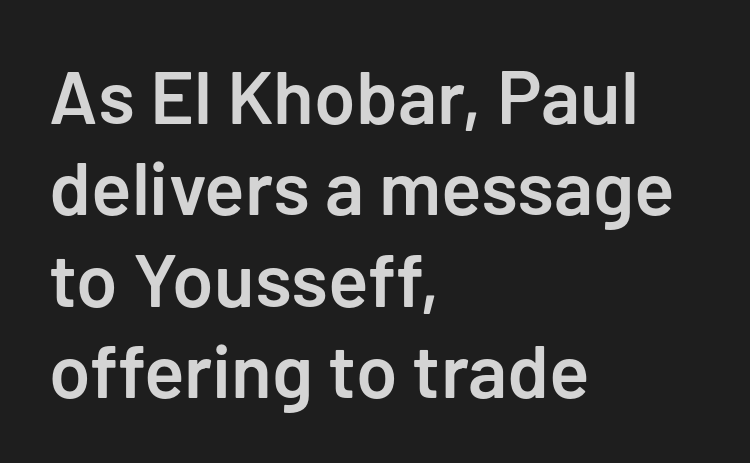
Q: Is the text bold? A: Semi-bold.
Q: Is the text italic (slanted)? A: No, it is upright.
Q: Is the typeface a serif or a sans-serif typeface? A: Sans-serif.
Q: Is the text underlined? A: No.
Q: How is the paragraph aligned? A: Left-aligned.
Q: Is the spacing between letters normal or unusually wide? A: Normal.
Q: Width (condensed, normal, or wide)? A: Normal.
Q: Stroke contrast? A: Low.
Q: x-height? A: Medium.
Q: Monospaced? A: No.
